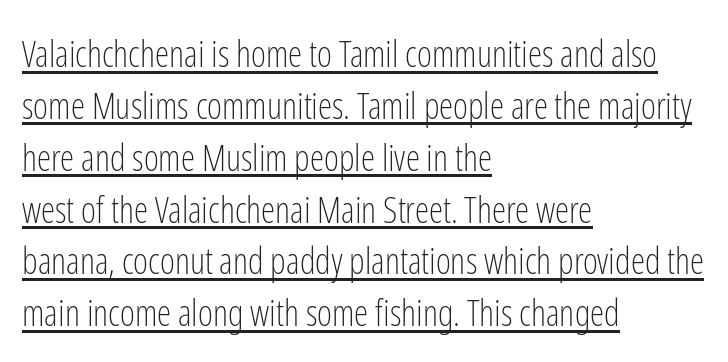
{"serif": "no", "italic": "no", "bold": "no", "weight": "light", "width": "condensed", "stroke_contrast": "low", "x_height": "medium", "monospaced": "no", "underline": "yes", "align": "left", "line_spacing": "normal", "line_spacing_ratio": 1.44, "letter_spacing": "normal", "letter_spacing_em": 0.0, "glyph_px": 36}
